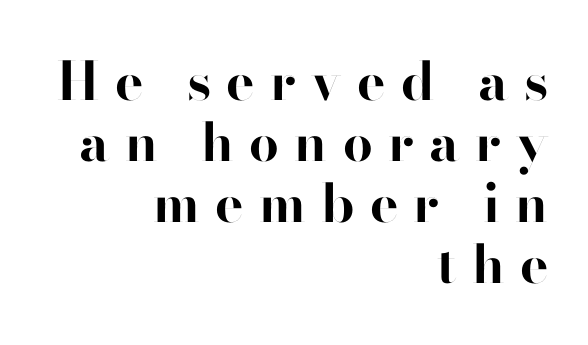
The image shows 53 px bold sans-serif type, upright; set right-aligned, tight line spacing (1.15x), unusually wide letter spacing (+0.29 em), not underlined; high stroke contrast and a small x-height.
